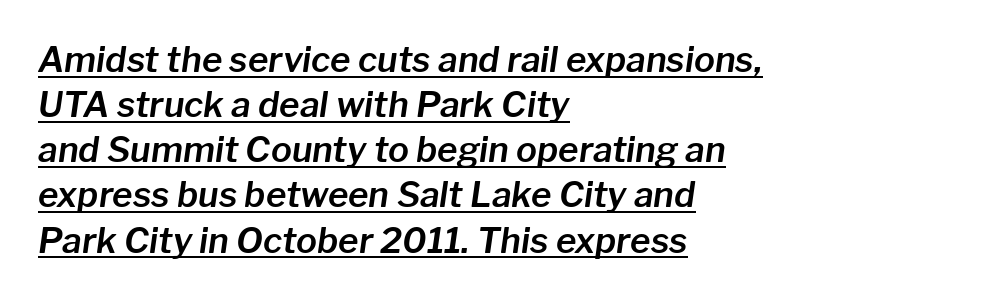
An italicized treatment has been applied to the whole sample. This sample has the flowing, uneven cadence of proportional lettering. The words here are underlined. Casual observation: everything's shoved over to the left. Between one letter and the next there's only the usual sliver of space. Does the leading feel generous? No, just average.
